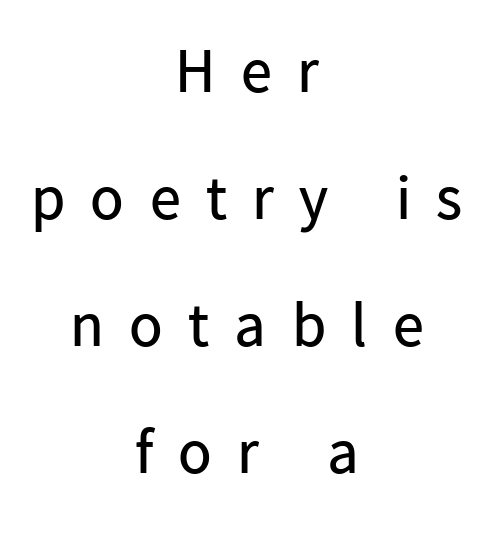
{"serif": "no", "italic": "no", "bold": "no", "weight": "regular", "width": "normal", "stroke_contrast": "low", "x_height": "medium", "monospaced": "no", "underline": "no", "align": "center", "line_spacing": "loose", "line_spacing_ratio": 2.05, "letter_spacing": "wide", "letter_spacing_em": 0.41, "glyph_px": 62}
